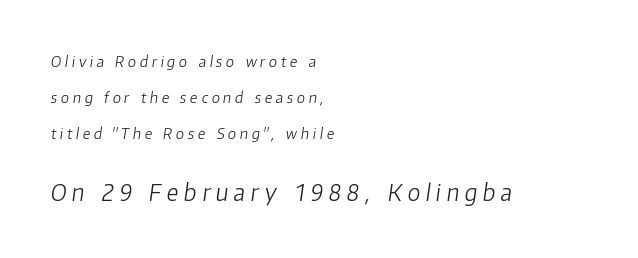
Letters rest on an invisible, unmarked baseline. In terms of posture, this sample is oblique. Vertical stems look standard width or narrower in stroke. This sample is left-justified, so line endings fall wherever the words run out. Block two is the big one; block one sits smaller above it. Loose tracking; the words dissolve into strings of separated letters.
